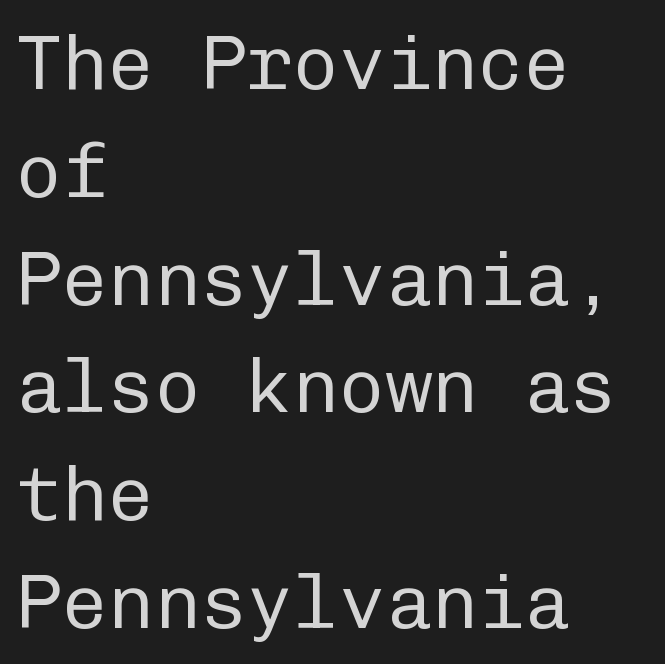
Examine the stroke ends and you'll find no serifs. Each new line begins a customary step beneath the previous one. Each stroke keeps to a modest, everyday thickness or less. Designer's note — italics off, roman on.
